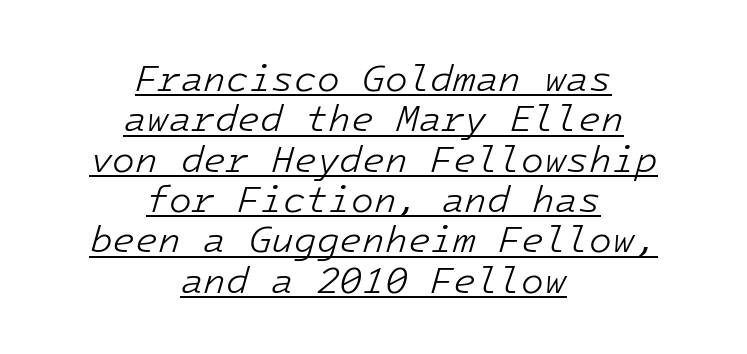
In designer terms, the underline attribute is active on this setting. The rendering keeps characters at their native spacing. A student would call this center alignment; a typographer would say set centered. Weight: not bold — regular or lighter. A typesetter would call this leading minimal, almost set solid. A typesetter would mark this as italic.
